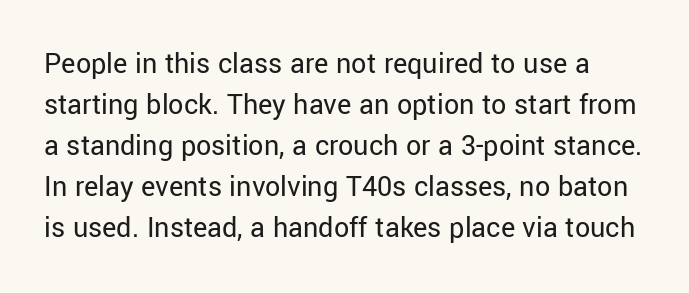
The image shows 30 px regular-weight sans-serif type, upright; set normal line spacing (1.37x), normal letter spacing, not underlined; low stroke contrast and a medium x-height.
